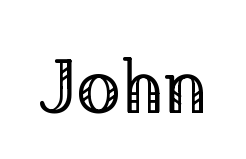
A quiet, ordinary-to-light weight characterises the typeface. Observe the serifs anchoring each vertical stroke in this sample. A clean baseline with only descenders dipping below it. The letters sit at their default tracking, neither squeezed nor spread.
